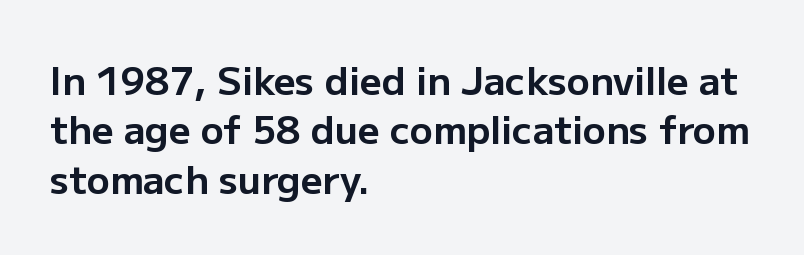
The image shows 38 px bold sans-serif type, upright; set left-aligned, normal line spacing (1.3x), normal letter spacing, not underlined; low stroke contrast and a medium x-height.
